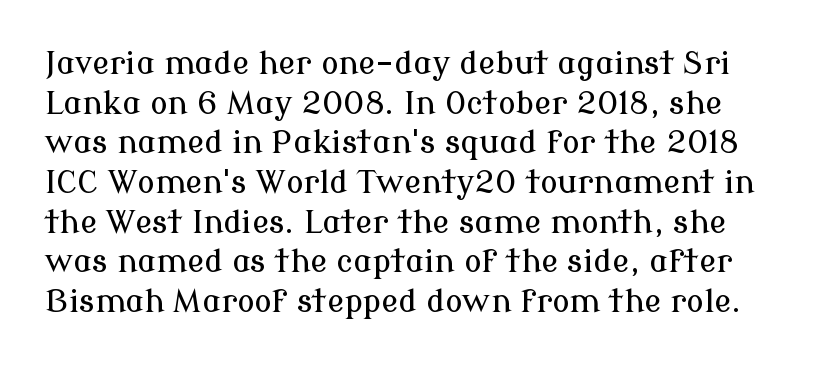
Q: Is the text italic (slanted)? A: No, it is upright.
Q: Is the typeface a serif or a sans-serif typeface? A: Serif.
Q: Is the text underlined? A: No.
Q: Is the spacing between letters normal or unusually wide? A: Normal.
Q: Width (condensed, normal, or wide)? A: Normal.
Q: Stroke contrast? A: Low.
Q: x-height? A: Medium.
Q: Monospaced? A: No.
